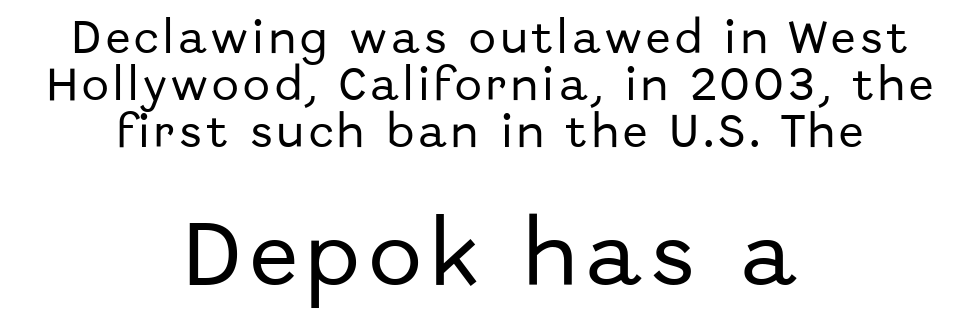
Q: Is the text italic (slanted)? A: No, it is upright.
Q: Is the typeface a serif or a sans-serif typeface? A: Sans-serif.
Q: Is the text underlined? A: No.
Q: How is the paragraph aligned? A: Centered.
Q: Is the spacing between lines tight, normal or loose? A: Normal.
Q: Which block of text is set in a larger size, the first (top) or the second (bottom)? A: The second (bottom) one.
Q: Width (condensed, normal, or wide)? A: Normal.
Q: Stroke contrast? A: Low.
Q: x-height? A: Medium.
Q: Monospaced? A: No.
